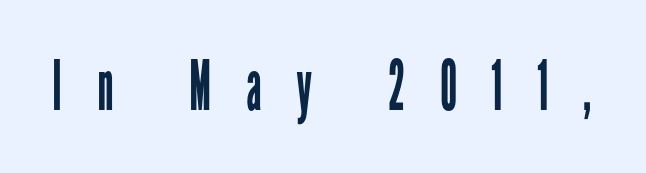
The image shows 70 px regular-weight, condensed sans-serif type, upright; set unusually wide letter spacing (+0.49 em), not underlined; low stroke contrast and a medium x-height.
